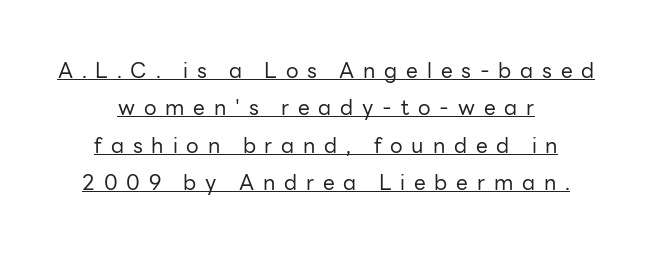
The image shows 21 px text type, upright; set centered, line spacing 1.78x, unusually wide letter spacing (+0.42 em), underlined.
